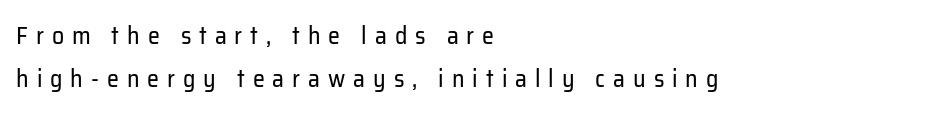
The image shows 24 px text type, upright; set left-aligned, line spacing 1.79x, unusually wide letter spacing (+0.33 em), not underlined.
